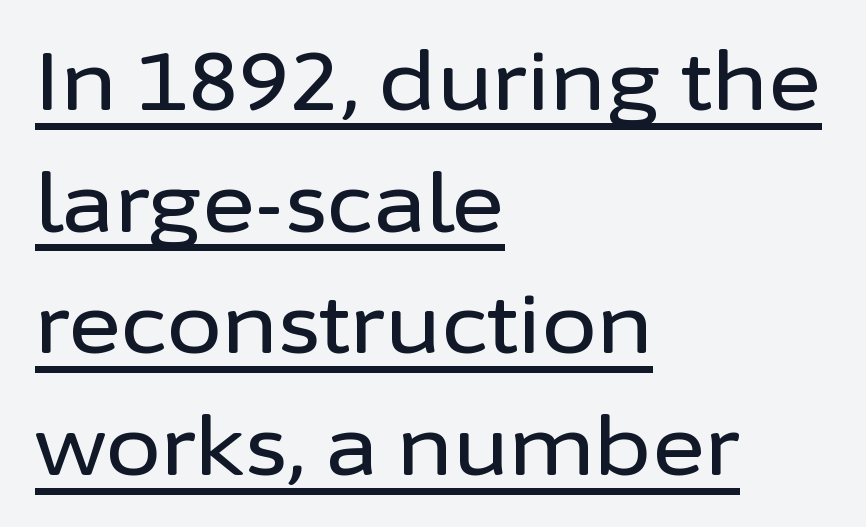
The image shows 80 px sans-serif type, upright; set left-aligned, normal line spacing (1.52x), normal letter spacing, underlined; low stroke contrast and a medium x-height.
